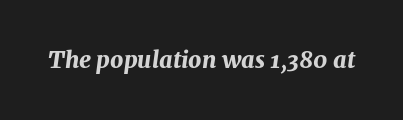
{"italic": "yes", "lean": "right", "slant_degrees": 7, "bold": "yes", "underline": "no", "letter_spacing": "normal", "letter_spacing_em": 0.0, "glyph_px": 23}
